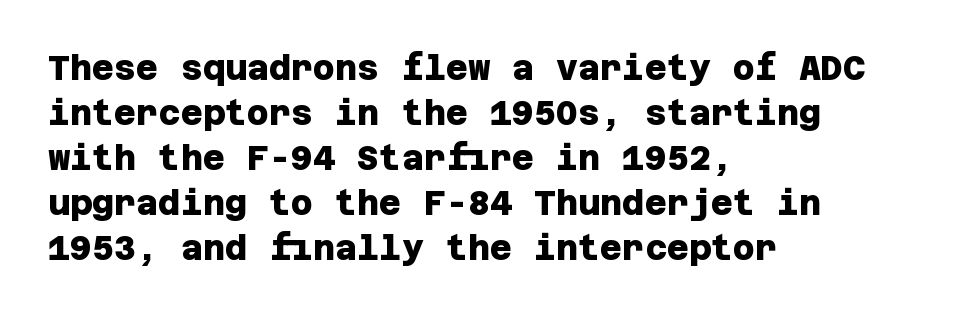
Q: Is the text bold? A: Yes.
Q: Is the typeface a serif or a sans-serif typeface? A: Sans-serif.
Q: Is the text underlined? A: No.
Q: How is the paragraph aligned? A: Left-aligned.
Q: Is the spacing between letters normal or unusually wide? A: Normal.
Q: Is the spacing between lines tight, normal or loose? A: Normal.
Q: Width (condensed, normal, or wide)? A: Normal.
Q: Stroke contrast? A: Low.
Q: x-height? A: Large.
